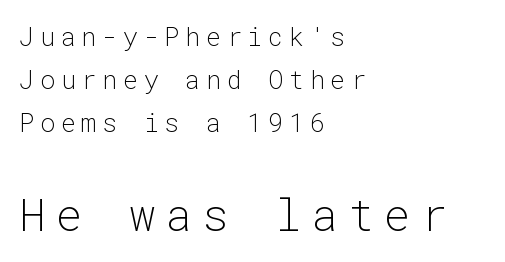
Q: Is the text bold? A: No.
Q: Is the text italic (slanted)? A: No, it is upright.
Q: Is the typeface a serif or a sans-serif typeface? A: Sans-serif.
Q: Is the text underlined? A: No.
Q: How is the paragraph aligned? A: Left-aligned.
Q: Is the spacing between letters normal or unusually wide? A: Unusually wide.
Q: Which block of text is set in a larger size, the first (top) or the second (bottom)? A: The second (bottom) one.
Q: Width (condensed, normal, or wide)? A: Normal.
Q: Stroke contrast? A: Low.
Q: x-height? A: Medium.
Q: Monospaced? A: Yes.
